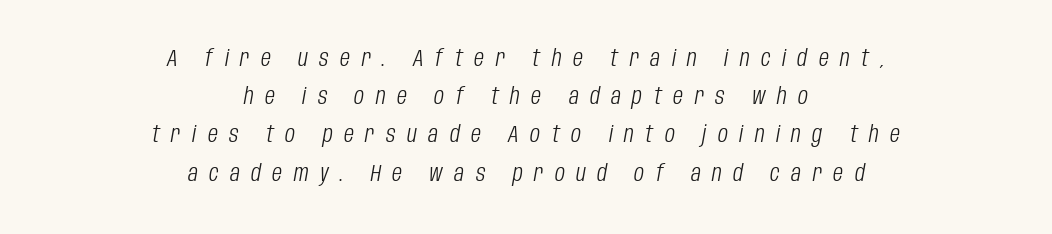
The image shows 23 px text type, italic (leaning right); set centered, normal line spacing (1.66x), unusually wide letter spacing (+0.5 em), not underlined.
